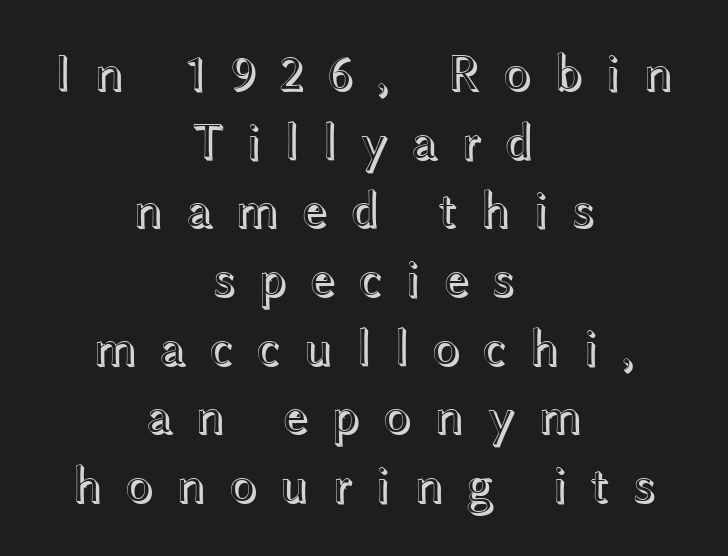
Q: Is the text italic (slanted)? A: No, it is upright.
Q: Is the text underlined? A: No.
Q: How is the paragraph aligned? A: Centered.
Q: Is the spacing between letters normal or unusually wide? A: Unusually wide.
Q: Is the spacing between lines tight, normal or loose? A: Normal.
Q: Width (condensed, normal, or wide)? A: Wide.
Q: x-height? A: Medium.
Q: Monospaced? A: No.
